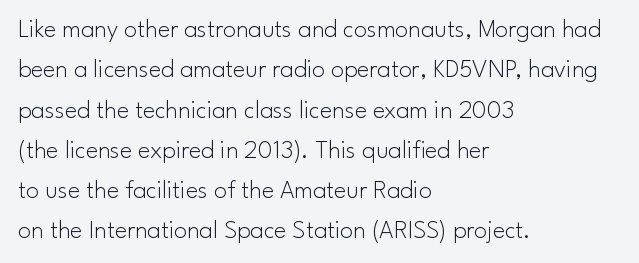
Check the space under the baseline: it is left empty. The type sits square on the baseline with zero lean. Line spacing here is normal. Casual observation: everything's shoved over to the left. Honestly, the letter spacing is just normal — you wouldn't notice it.
